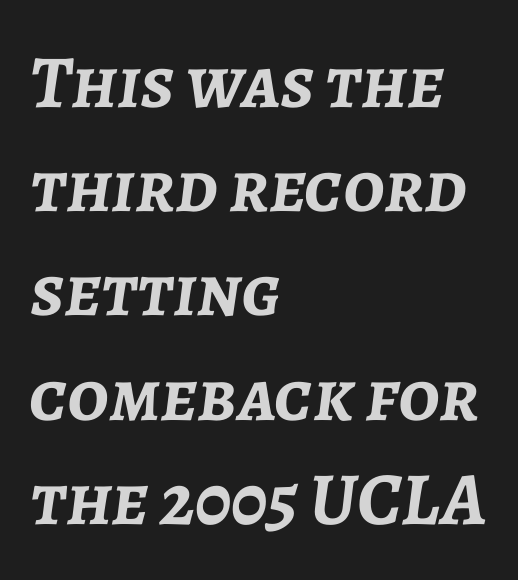
The face used here is proportionally spaced, like ordinary book or web type. The string is rendered with underlining switched off. Spacing between characters is what you'd get straight out of the box. Rows of type keep a routine distance in the vertical direction. The letters are bold, with thick, heavy strokes. Which margin do the lines hug? The left one — the right edge is uneven.
